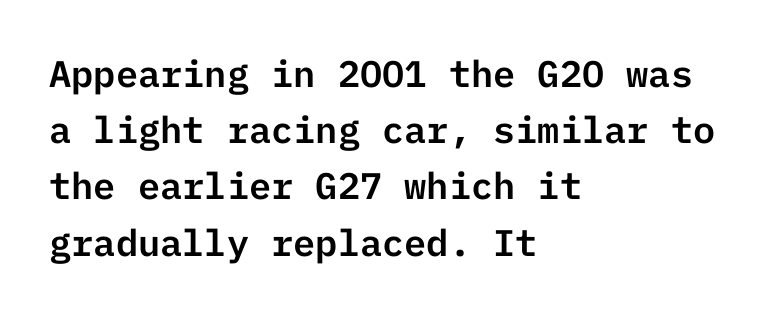
Q: Is the text italic (slanted)? A: No, it is upright.
Q: Is the typeface a serif or a sans-serif typeface? A: Sans-serif.
Q: Is the text underlined? A: No.
Q: How is the paragraph aligned? A: Left-aligned.
Q: Is the spacing between letters normal or unusually wide? A: Normal.
Q: Is the spacing between lines tight, normal or loose? A: Normal.
Q: Width (condensed, normal, or wide)? A: Normal.
Q: Stroke contrast? A: Low.
Q: x-height? A: Medium.
